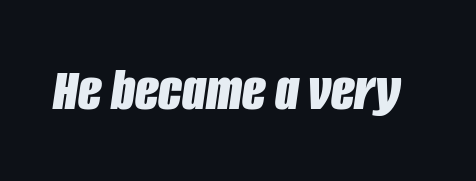
Q: Is the text bold? A: Yes.
Q: Is the text italic (slanted)? A: Yes, it leans right by about 8 degrees.
Q: Is the text underlined? A: No.
Q: Is the spacing between letters normal or unusually wide? A: Normal.
Q: Width (condensed, normal, or wide)? A: Condensed.
Q: Stroke contrast? A: Low.
Q: x-height? A: Large.
Q: Monospaced? A: No.
